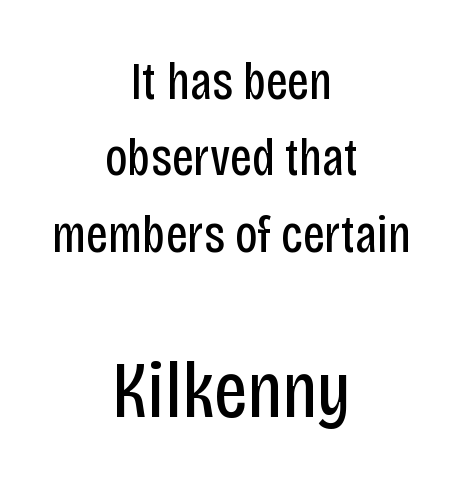
{"serif": "no", "italic": "no", "bold": "no", "weight": "regular", "width": "condensed", "stroke_contrast": "low", "x_height": "large", "monospaced": "no", "underline": "no", "align": "center", "line_spacing": "normal", "line_spacing_ratio": 1.44, "letter_spacing": "normal", "letter_spacing_em": 0.0, "larger_block": "second", "size_ratio": 1.51, "glyph_px": 80}
